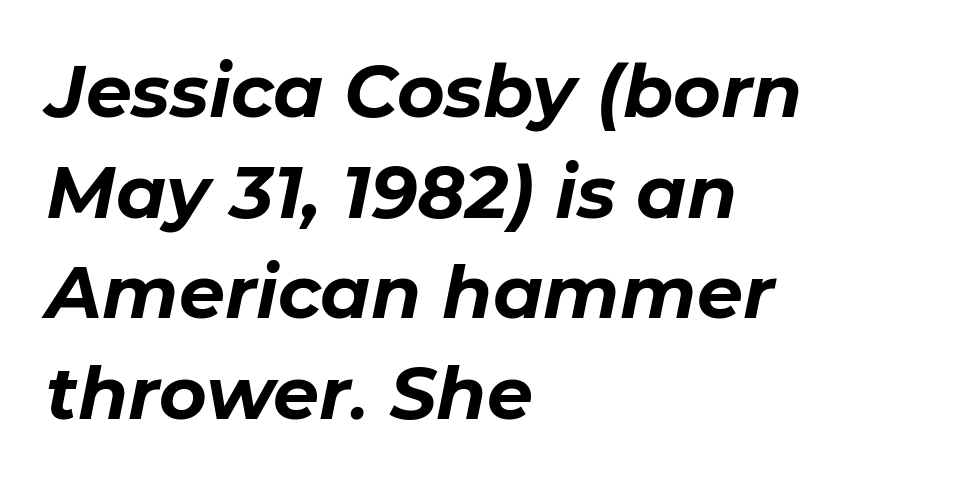
These lines are rendered in a variable-pitch font. Would a proofreader flag this as italicized? Yes. The letters sit at their default tracking, neither squeezed nor spread. Summary of vertical rhythm: regular, with standard interline spacing.
